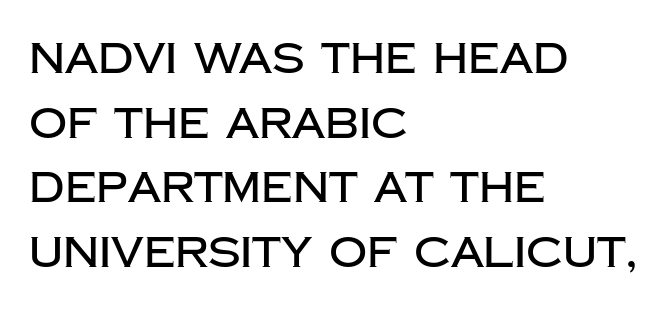
The face used here is rendered with its standard letterfit. Varying glyph widths throughout — classic text-font behaviour. The foot of each line stays bare and open. These lines are set flush left with a ragged right edge. The axis of the letterforms is exactly vertical. The rows are spaced the way most documents space them.
